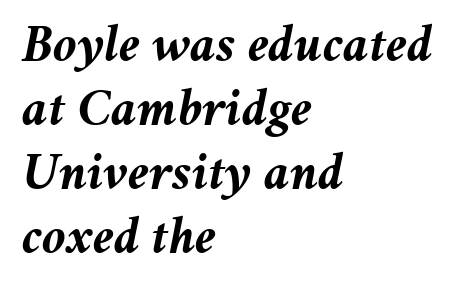
Q: Is the text bold? A: Yes.
Q: Is the text italic (slanted)? A: Yes, it leans right by about 11 degrees.
Q: Is the text underlined? A: No.
Q: How is the paragraph aligned? A: Left-aligned.
Q: Is the spacing between letters normal or unusually wide? A: Normal.
Q: Width (condensed, normal, or wide)? A: Normal.
Q: Stroke contrast? A: Medium.
Q: x-height? A: Medium.
Q: Monospaced? A: No.
